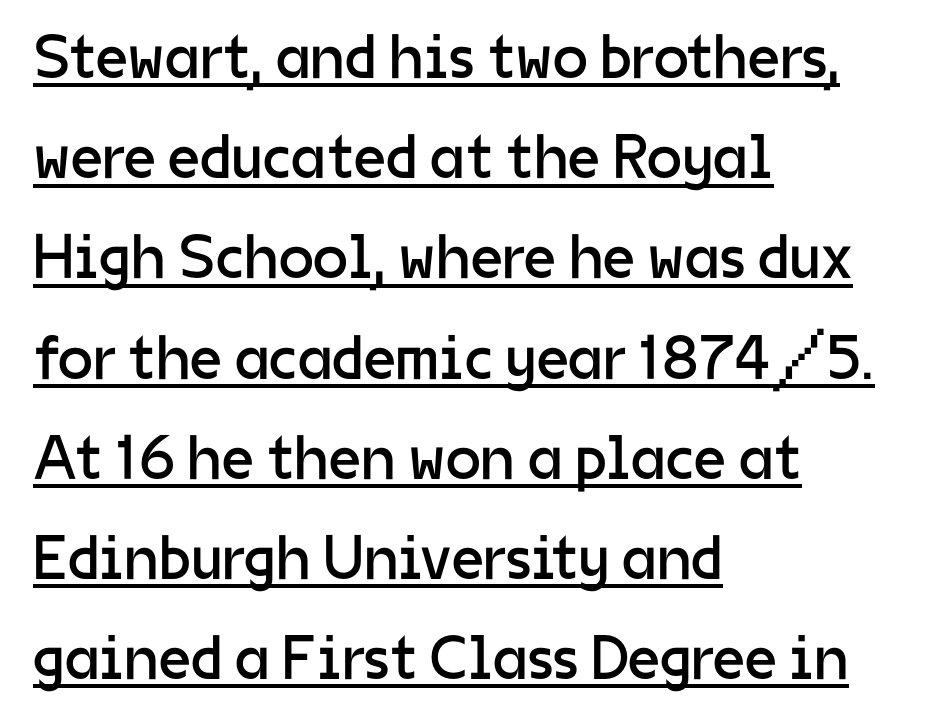
Q: Is the text bold? A: No.
Q: Is the text italic (slanted)? A: No, it is upright.
Q: Is the typeface a serif or a sans-serif typeface? A: Sans-serif.
Q: Is the text underlined? A: Yes.
Q: How is the paragraph aligned? A: Left-aligned.
Q: Is the spacing between letters normal or unusually wide? A: Normal.
Q: Is the spacing between lines tight, normal or loose? A: Normal.
Q: Width (condensed, normal, or wide)? A: Normal.
Q: Stroke contrast? A: Low.
Q: x-height? A: Medium.
Q: Monospaced? A: No.
